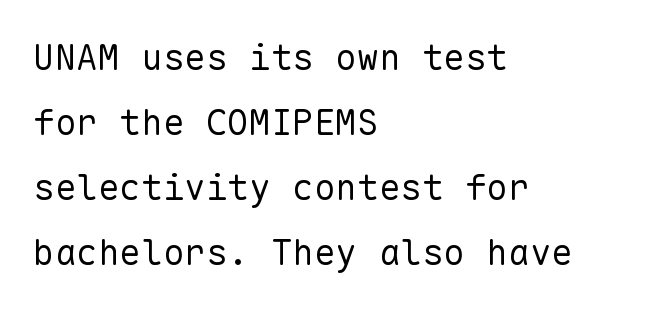
The image shows 36 px regular-weight sans-serif type, upright, monospaced; set left-aligned, line spacing 1.81x, normal letter spacing, not underlined; low stroke contrast and a medium x-height.
